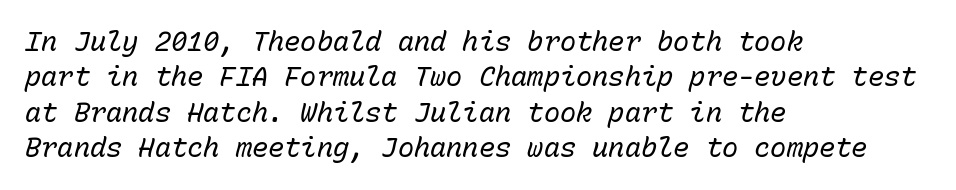
Decoration check: the copy has no underline. Where is the straight margin? On the left. The block of text has a typical density, with ordinary space between rows. The lettering tilts uniformly, giving the passage an italic look. Unbolded letterforms with no extra heft. Tracking value appears to be zero — textbook default spacing.
